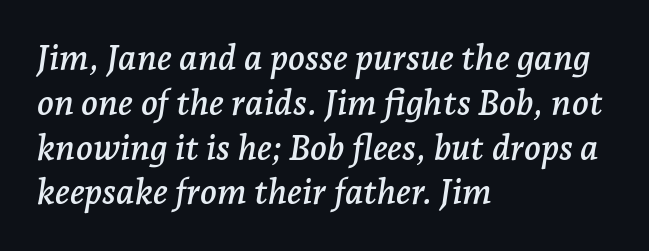
The image shows 35 px serif type, italic (leaning right); set left-aligned, normal line spacing (1.28x), normal letter spacing, not underlined; low stroke contrast and a medium x-height.
